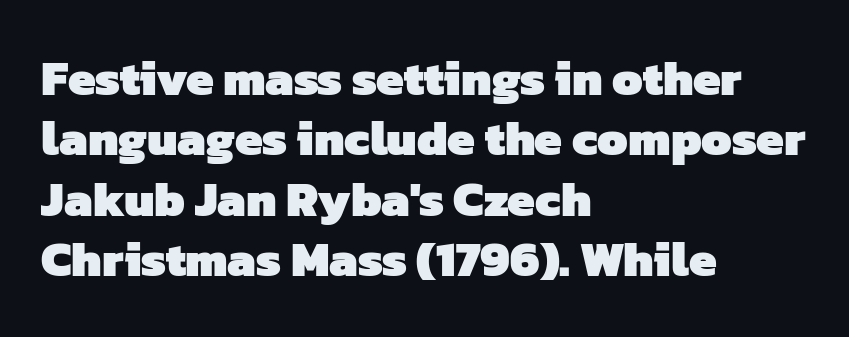
{"serif": "no", "bold": "yes", "weight": "heavy", "width": "normal", "stroke_contrast": "low", "x_height": "medium", "monospaced": "no", "underline": "no", "align": "left", "line_spacing_ratio": 1.23, "letter_spacing": "normal", "letter_spacing_em": 0.0, "glyph_px": 49}
